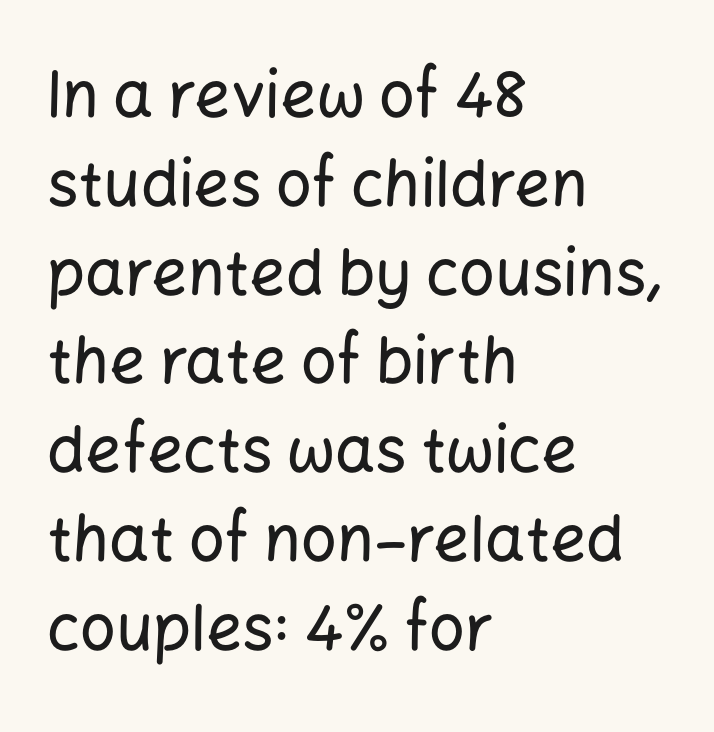
Q: Is the text italic (slanted)? A: No, it is upright.
Q: Is the typeface a serif or a sans-serif typeface? A: Sans-serif.
Q: Is the text underlined? A: No.
Q: How is the paragraph aligned? A: Left-aligned.
Q: Is the spacing between letters normal or unusually wide? A: Normal.
Q: Is the spacing between lines tight, normal or loose? A: Normal.
Q: Width (condensed, normal, or wide)? A: Normal.
Q: Stroke contrast? A: Low.
Q: x-height? A: Medium.
Q: Monospaced? A: No.
